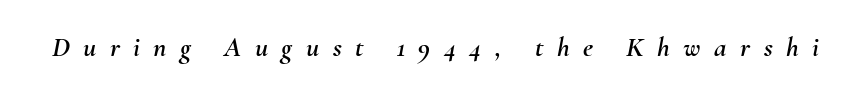
Q: Is the text italic (slanted)? A: Yes, it leans right by about 10 degrees.
Q: Is the text underlined? A: No.
Q: Is the spacing between letters normal or unusually wide? A: Unusually wide.
Q: Width (condensed, normal, or wide)? A: Normal.
Q: Stroke contrast? A: Medium.
Q: x-height? A: Small.
Q: Monospaced? A: No.
